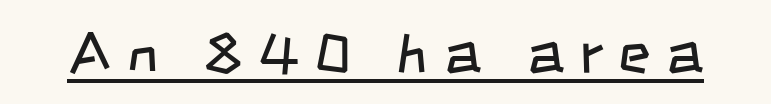
{"serif": "no", "bold": "no", "weight": "regular", "width": "condensed", "stroke_contrast": "low", "x_height": "large", "monospaced": "no", "underline": "yes", "letter_spacing": "wide", "letter_spacing_em": 0.29, "glyph_px": 55}
